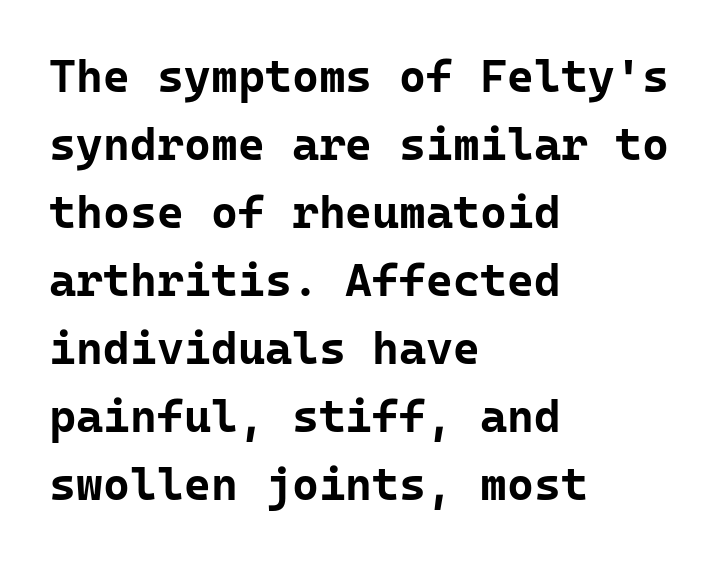
Do the letters lean? They stand straight. A typesetter would label this face a sans. Does the weight exceed regular? Yes, all the way to bold. The rag falls on the right side of this text block. Between one letter and the next there's only the usual sliver of space. Students, observe: this is what conventionally led text looks like.
